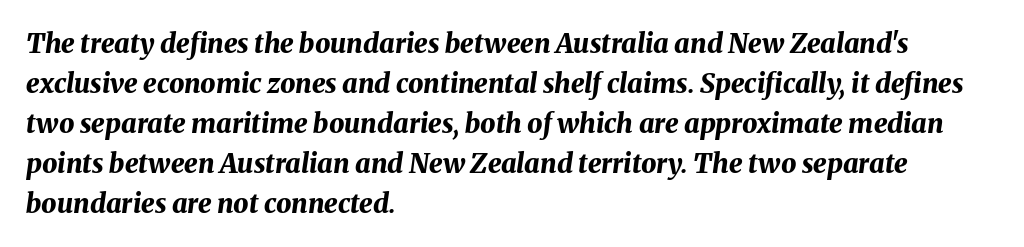
Q: Is the text bold? A: Yes.
Q: Is the text italic (slanted)? A: Yes, it leans right by about 8 degrees.
Q: Is the text underlined? A: No.
Q: How is the paragraph aligned? A: Left-aligned.
Q: Is the spacing between letters normal or unusually wide? A: Normal.
Q: Is the spacing between lines tight, normal or loose? A: Normal.
